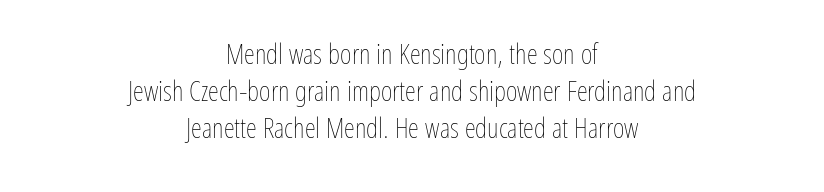
A typesetter would call this leading conventional body-copy spacing. The baseline area is clear. The typography opts for an upright posture over an oblique one. One-word summary of the alignment: center. Bold? No — there's no thickening of the strokes. Each letter keeps its own natural width here, so spacing adapts to shape.
